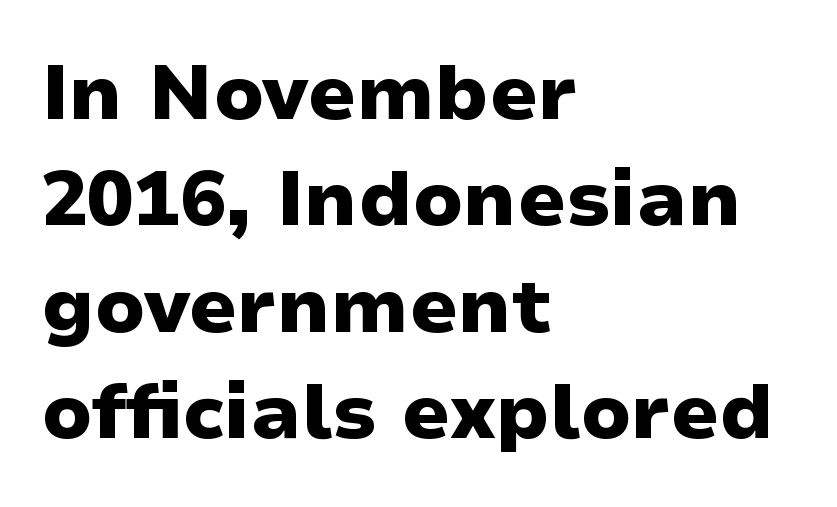
{"serif": "no", "italic": "no", "bold": "yes", "weight": "heavy", "width": "wide", "stroke_contrast": "low", "x_height": "medium", "monospaced": "no", "underline": "no", "align": "left", "line_spacing": "normal", "line_spacing_ratio": 1.38, "letter_spacing": "normal", "letter_spacing_em": 0.0, "glyph_px": 77}
